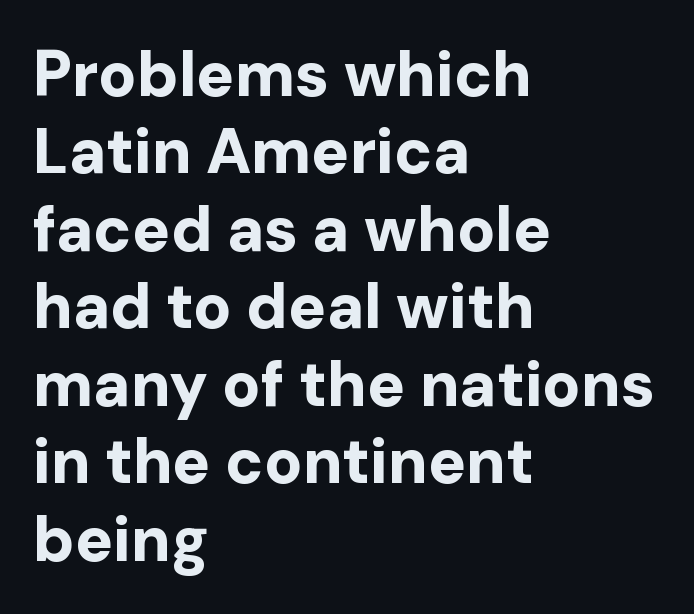
The image shows 63 px bold sans-serif type, upright; set left-aligned, line spacing 1.23x, normal letter spacing, not underlined; low stroke contrast and a medium x-height.
